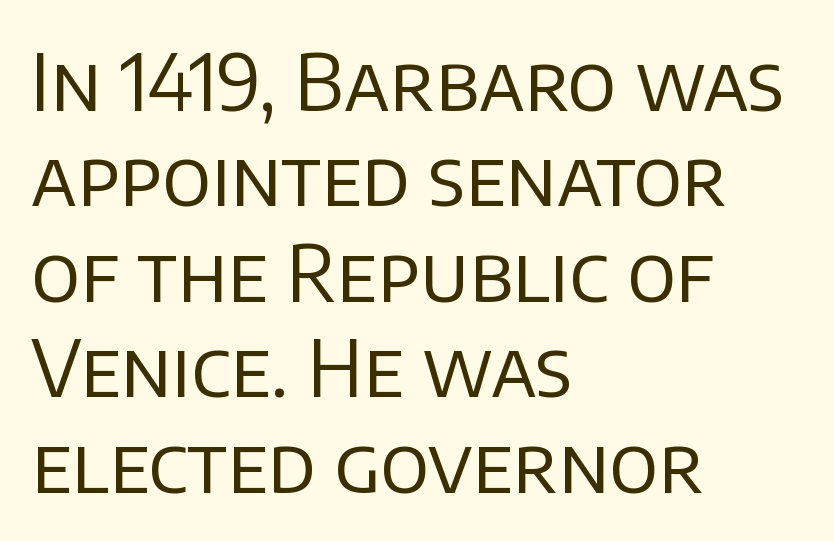
Each row of text sits above clean, open space. Letterform terminals end flat and unadorned throughout the passage. A roman cut, with each character standing at attention. Horizontally, the lines are justified to the leading edge only. Here the glyphs are tracked normally, forming tight word shapes.
